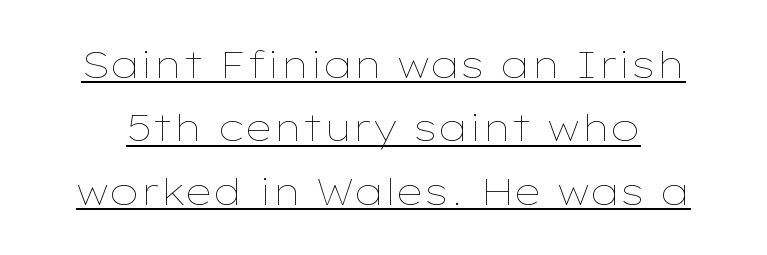
{"italic": "no", "bold": "no", "weight": "thin", "width": "wide", "stroke_contrast": "low", "x_height": "medium", "monospaced": "no", "underline": "yes", "line_spacing": "normal", "line_spacing_ratio": 1.67, "letter_spacing": "normal", "letter_spacing_em": 0.0, "glyph_px": 38}
